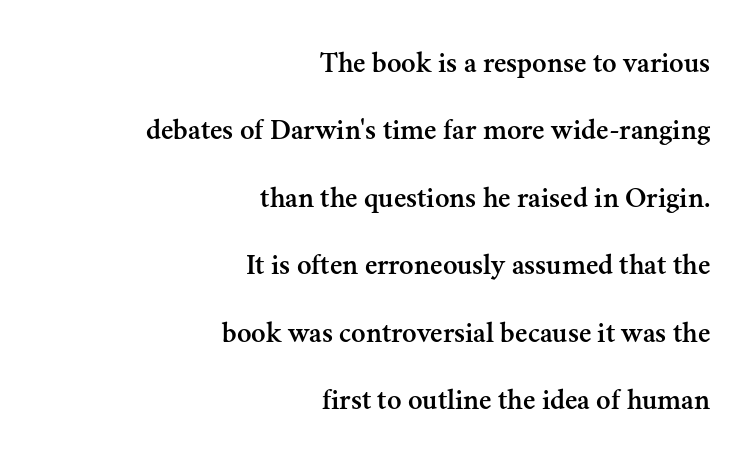
{"serif": "yes", "italic": "no", "width": "normal", "stroke_contrast": "medium", "x_height": "small", "monospaced": "no", "underline": "no", "align": "right", "line_spacing": "loose", "line_spacing_ratio": 2.25, "letter_spacing": "normal", "letter_spacing_em": 0.0, "glyph_px": 30}
